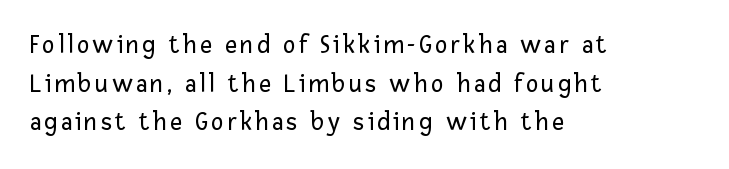
Q: Is the text bold? A: No.
Q: Is the text italic (slanted)? A: No, it is upright.
Q: Is the text underlined? A: No.
Q: How is the paragraph aligned? A: Left-aligned.
Q: Is the spacing between lines tight, normal or loose? A: Normal.
